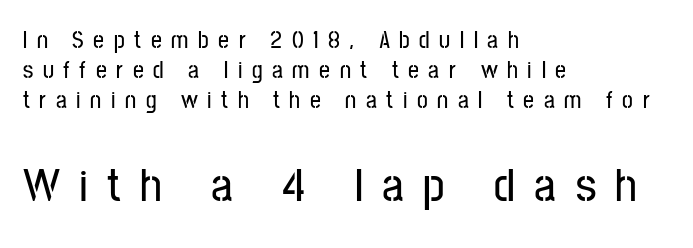
The image shows 48 px condensed sans-serif type, upright; set left-aligned, normal line spacing (1.25x), unusually wide letter spacing (+0.4 em), not underlined; the second (bottom) block is 2.0x larger; low stroke contrast and a medium x-height.
